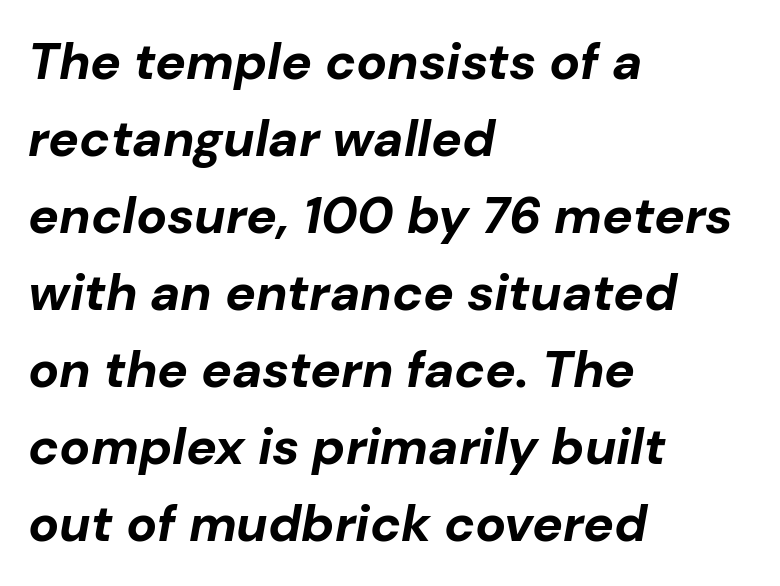
The image shows 51 px bold type, italic (leaning right); set left-aligned, normal line spacing (1.51x), normal letter spacing, not underlined; low stroke contrast and a medium x-height.
